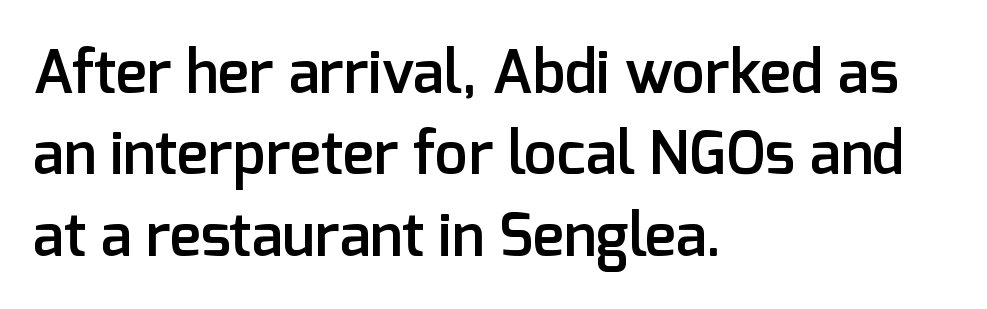
{"serif": "no", "italic": "no", "bold": "semi", "weight": "semibold", "width": "normal", "stroke_contrast": "low", "x_height": "medium", "monospaced": "no", "underline": "no", "align": "left", "line_spacing": "normal", "line_spacing_ratio": 1.38, "letter_spacing": "normal", "letter_spacing_em": 0.0, "glyph_px": 59}
